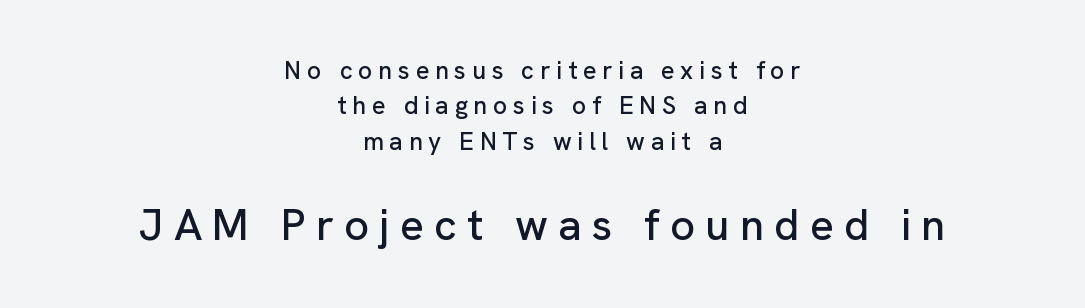
{"serif": "no", "italic": "no", "width": "normal", "stroke_contrast": "low", "x_height": "medium", "monospaced": "no", "underline": "no", "align": "center", "line_spacing": "normal", "line_spacing_ratio": 1.42, "letter_spacing": "wide", "letter_spacing_em": 0.23, "larger_block": "second", "size_ratio": 1.76, "glyph_px": 44}
